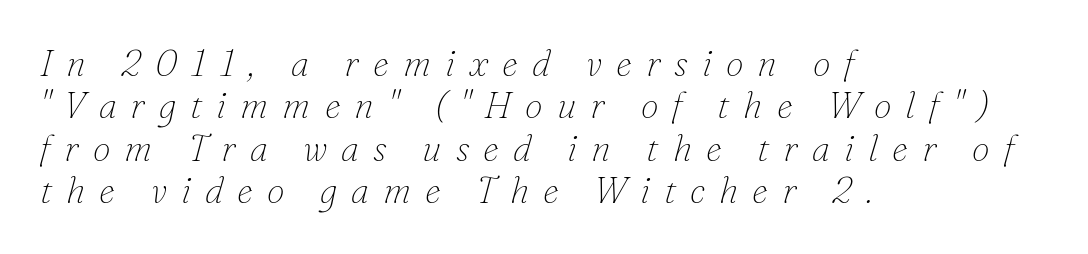
The image shows 36 px thin serif type, italic (leaning right); set left-aligned, line spacing 1.18x, unusually wide letter spacing (+0.39 em), not underlined; low stroke contrast and a small x-height.
